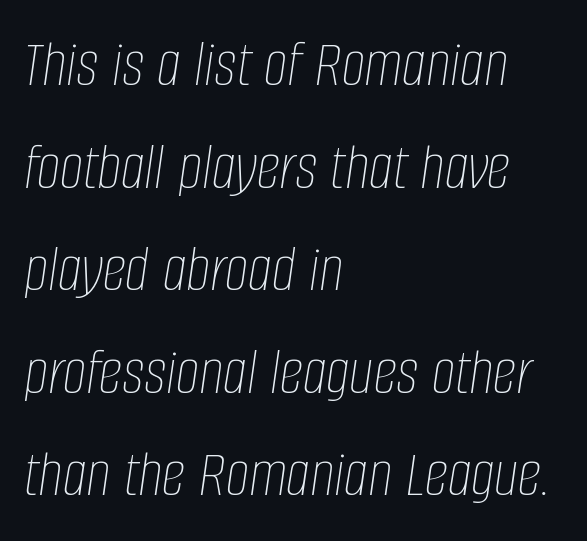
Q: Is the text bold? A: No.
Q: Is the text italic (slanted)? A: Yes, it leans right by about 8 degrees.
Q: Is the text underlined? A: No.
Q: How is the paragraph aligned? A: Left-aligned.
Q: Is the spacing between letters normal or unusually wide? A: Normal.
Q: Is the spacing between lines tight, normal or loose? A: Normal.
Q: Width (condensed, normal, or wide)? A: Condensed.
Q: Stroke contrast? A: Low.
Q: x-height? A: Large.
Q: Monospaced? A: No.
